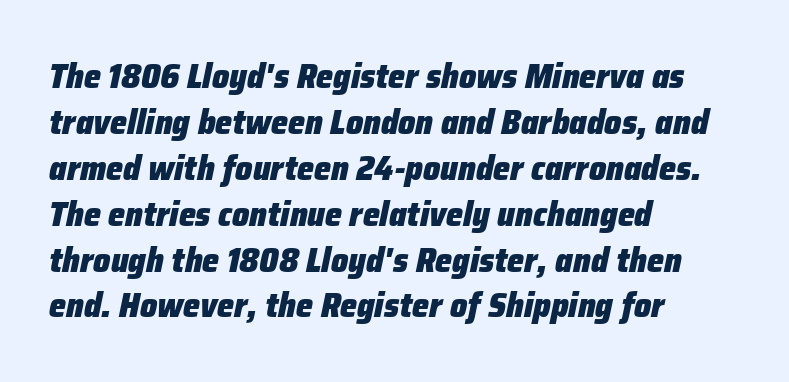
{"italic": "yes", "lean": "right", "slant_degrees": 12, "bold": "yes", "weight": "heavy", "width": "normal", "stroke_contrast": "low", "x_height": "medium", "monospaced": "no", "underline": "no", "align": "left", "line_spacing": "normal", "line_spacing_ratio": 1.35, "letter_spacing": "normal", "letter_spacing_em": 0.0, "glyph_px": 34}
